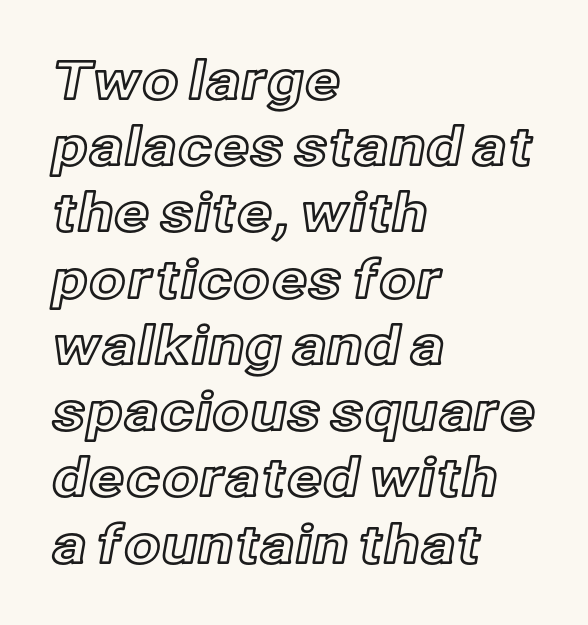
Q: Is the text italic (slanted)? A: Yes.
Q: Is the text underlined? A: No.
Q: How is the paragraph aligned? A: Left-aligned.
Q: Is the spacing between letters normal or unusually wide? A: Normal.
Q: Is the spacing between lines tight, normal or loose? A: Normal.
Q: Width (condensed, normal, or wide)? A: Normal.
Q: x-height? A: Medium.
Q: Monospaced? A: No.
